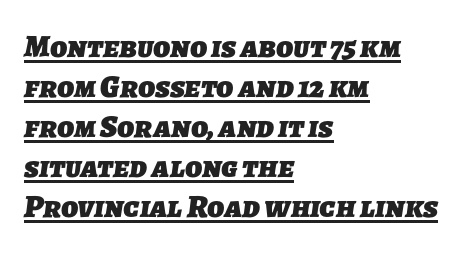
The specimen includes a rule beneath the text block's lines. Character widths vary here, with narrow letters taking less room than wide ones. No feet cap the strokes, marking this as sans-serif type. The rendering anchors every line to the left-hand side. This sample keeps an unexceptional amount of space between lines.
